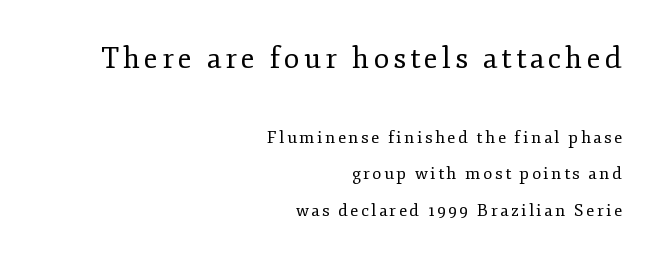
The letters look calm and open, with moderate or lighter stems. One glance says open: line gaps are wider than usual. Every stem runs plumb, perpendicular to the baseline. Line ends are locked; line starts wander. Note the varied advance widths — an 'i' is clearly narrower than an 'm'. The foot of each line stays bare and open.
